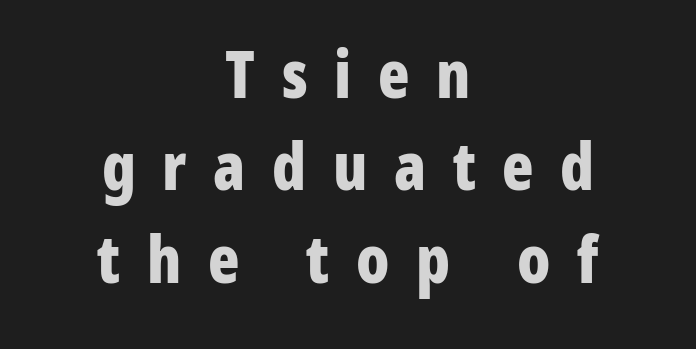
Q: Is the text bold? A: Yes.
Q: Is the text italic (slanted)? A: No, it is upright.
Q: Is the typeface a serif or a sans-serif typeface? A: Sans-serif.
Q: Is the text underlined? A: No.
Q: How is the paragraph aligned? A: Centered.
Q: Is the spacing between letters normal or unusually wide? A: Unusually wide.
Q: Is the spacing between lines tight, normal or loose? A: Normal.
Q: Width (condensed, normal, or wide)? A: Condensed.
Q: Stroke contrast? A: Low.
Q: x-height? A: Medium.
Q: Monospaced? A: No.
